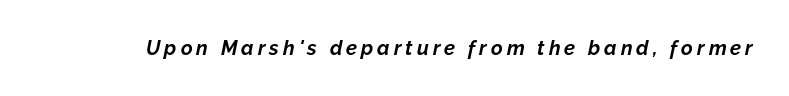
Q: Is the text bold? A: Yes.
Q: Is the text italic (slanted)? A: Yes, it leans right by about 12 degrees.
Q: Is the text underlined? A: No.
Q: Is the spacing between letters normal or unusually wide? A: Unusually wide.
